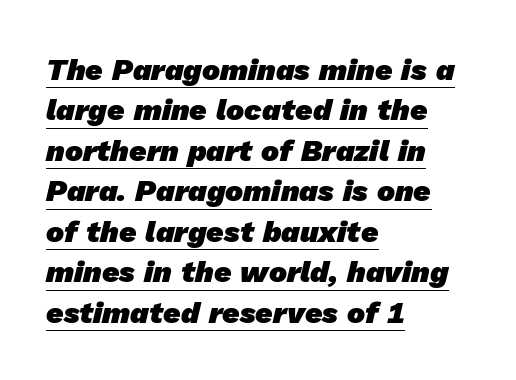
Q: Is the text bold? A: Yes.
Q: Is the typeface a serif or a sans-serif typeface? A: Sans-serif.
Q: Is the text underlined? A: Yes.
Q: How is the paragraph aligned? A: Left-aligned.
Q: Is the spacing between letters normal or unusually wide? A: Normal.
Q: Is the spacing between lines tight, normal or loose? A: Normal.
Q: Width (condensed, normal, or wide)? A: Normal.
Q: Stroke contrast? A: Low.
Q: x-height? A: Medium.
Q: Monospaced? A: No.
